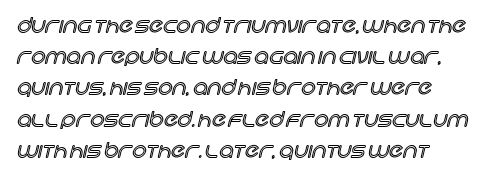
The image shows 20 px text type; set normal line spacing (1.56x), normal letter spacing, not underlined.
